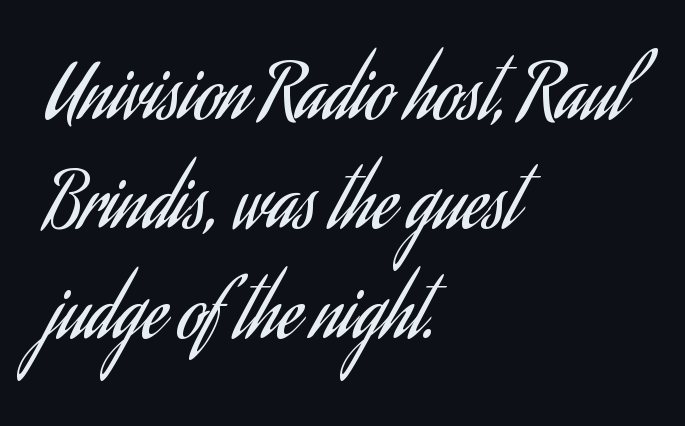
The image shows 75 px regular-weight, condensed sans-serif type; set left-aligned, normal line spacing (1.46x), normal letter spacing, not underlined; low stroke contrast and a small x-height.
